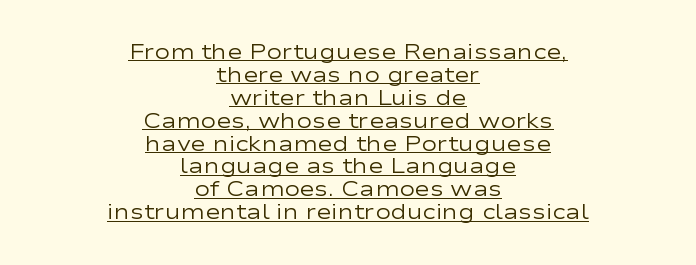
{"italic": "no", "bold": "no", "underline": "yes", "align": "center", "line_spacing": "tight", "line_spacing_ratio": 1.09, "letter_spacing": "normal", "letter_spacing_em": 0.0, "glyph_px": 21}
